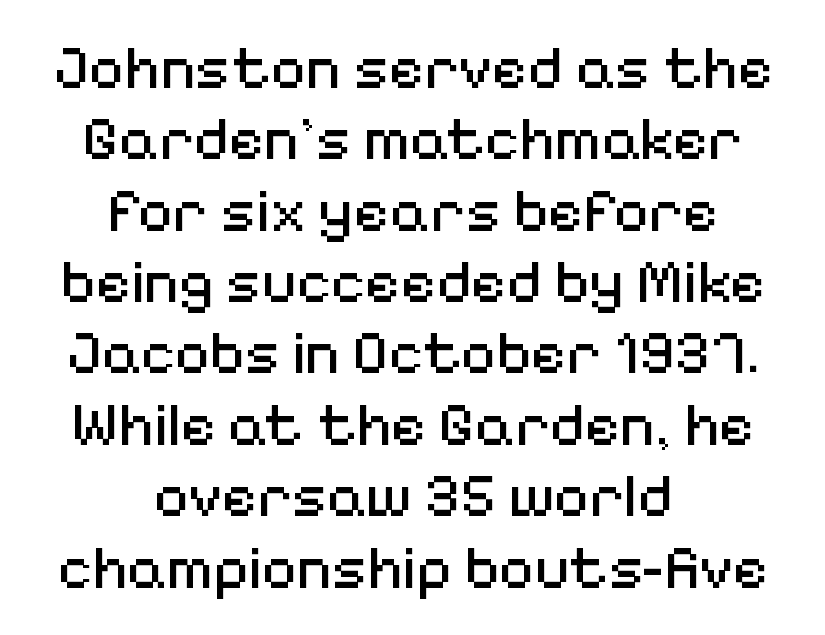
Q: Is the text bold? A: No.
Q: Is the text italic (slanted)? A: No, it is upright.
Q: Is the typeface a serif or a sans-serif typeface? A: Sans-serif.
Q: Is the text underlined? A: No.
Q: How is the paragraph aligned? A: Centered.
Q: Is the spacing between letters normal or unusually wide? A: Normal.
Q: Width (condensed, normal, or wide)? A: Normal.
Q: Stroke contrast? A: Medium.
Q: x-height? A: Medium.
Q: Monospaced? A: No.
